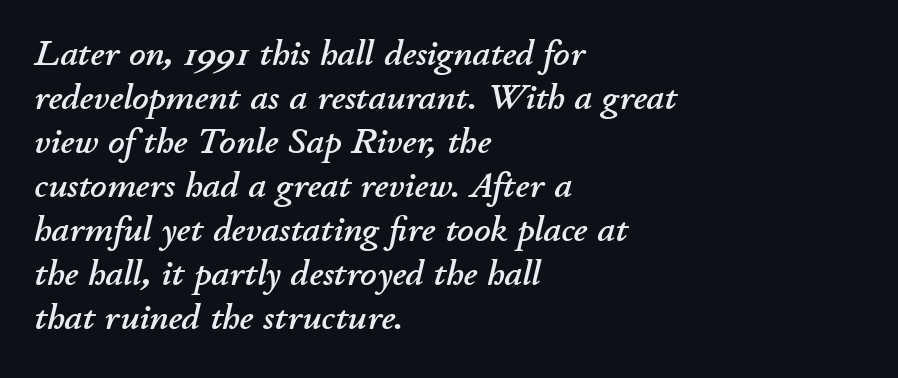
The lines are quadded left. Type without underlining. Nothing unusual about the tracking: characters are spaced as the font intends. The rendering uses natural spacing where letterforms have individual widths. The passage shown leans; its letterforms are oblique.
